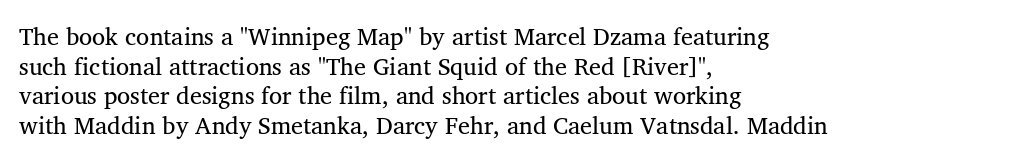
{"underline": "no", "align": "left", "line_spacing_ratio": 1.23, "letter_spacing": "normal", "letter_spacing_em": 0.0, "glyph_px": 24}
